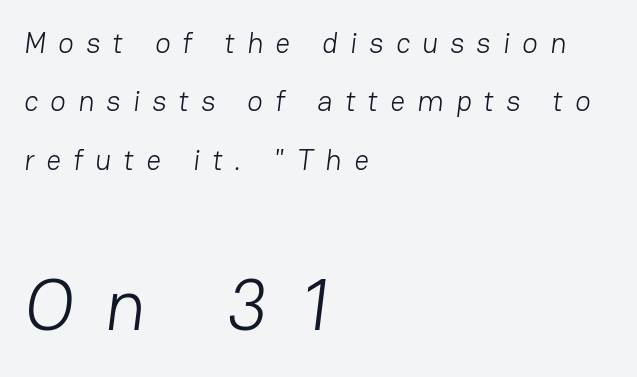
Line spacing here is loose. Proportional: the letters do not fall into vertical columns. Visually the block forms a straight wall on the left and a jagged coastline on the right. Compared with a typical body face, this is equally light or lighter still. The second block has been scaled up relative to the first.
